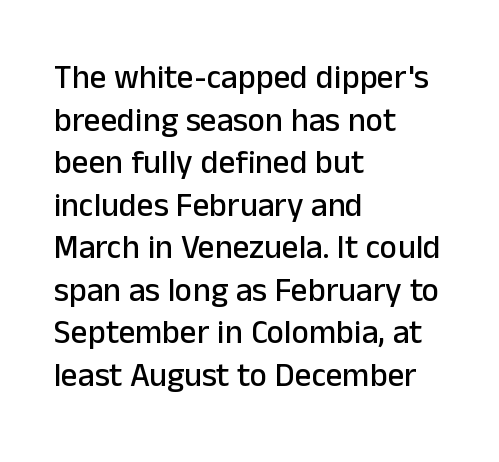
The image shows 33 px sans-serif type, upright; set left-aligned, normal line spacing (1.29x), normal letter spacing, not underlined; low stroke contrast and a medium x-height.
